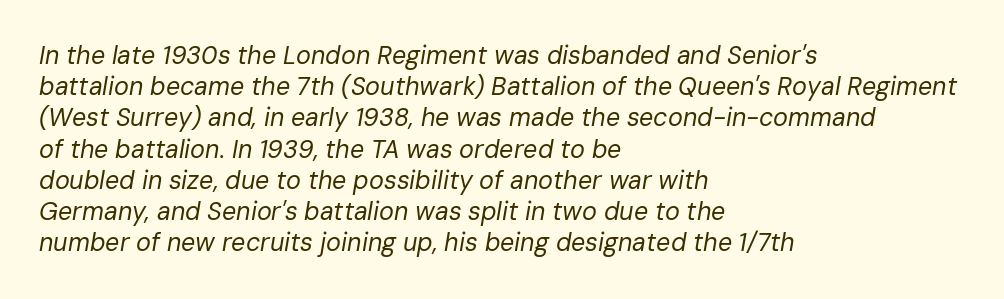
{"italic": "yes", "lean": "right", "slant_degrees": 10, "bold": "no", "underline": "no", "align": "left", "line_spacing": "normal", "line_spacing_ratio": 1.25, "letter_spacing": "normal", "letter_spacing_em": 0.0, "glyph_px": 25}
